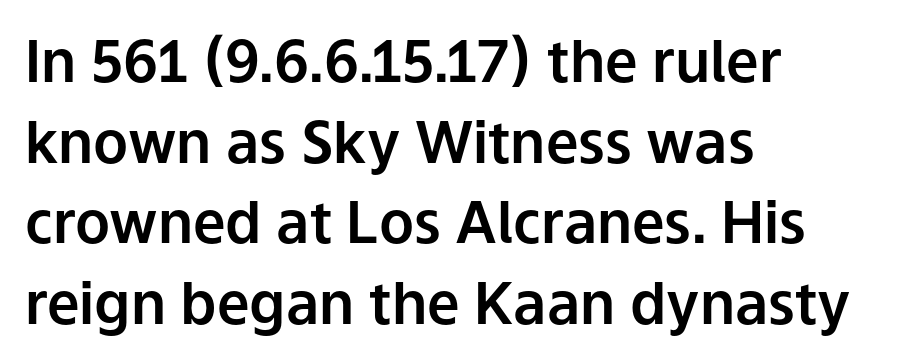
The image shows 58 px sans-serif type, upright; set left-aligned, normal line spacing (1.39x), normal letter spacing, not underlined; low stroke contrast and a medium x-height.
